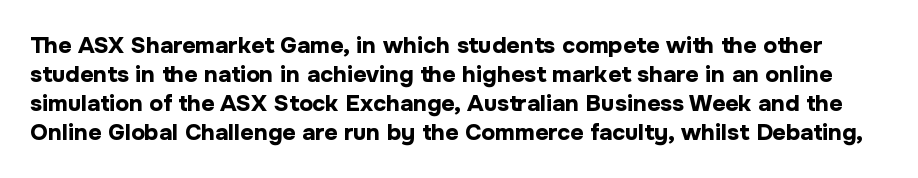
{"italic": "no", "bold": "yes", "underline": "no", "line_spacing": "normal", "line_spacing_ratio": 1.26, "letter_spacing": "normal", "letter_spacing_em": 0.0, "glyph_px": 23}
